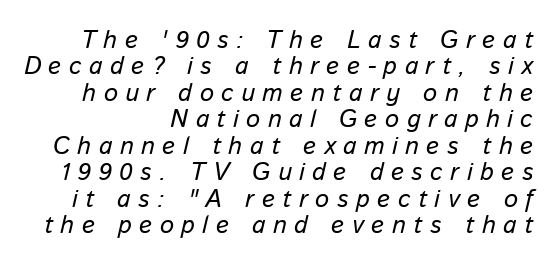
{"italic": "yes", "lean": "right", "slant_degrees": 13, "underline": "no", "align": "right", "line_spacing": "tight", "line_spacing_ratio": 1.06, "letter_spacing": "wide", "letter_spacing_em": 0.3, "glyph_px": 25}
